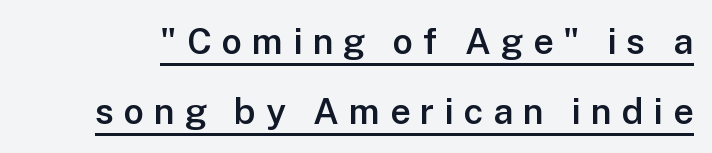
Q: Is the text bold? A: Semi-bold.
Q: Is the text italic (slanted)? A: No, it is upright.
Q: Is the typeface a serif or a sans-serif typeface? A: Sans-serif.
Q: Is the text underlined? A: Yes.
Q: Is the spacing between letters normal or unusually wide? A: Unusually wide.
Q: Is the spacing between lines tight, normal or loose? A: Loose.
Q: Width (condensed, normal, or wide)? A: Normal.
Q: Stroke contrast? A: Low.
Q: x-height? A: Medium.
Q: Monospaced? A: No.
